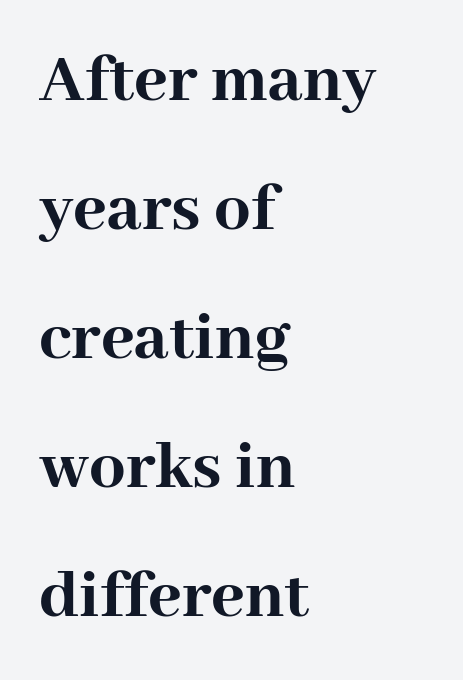
Q: Is the text bold? A: Yes.
Q: Is the text italic (slanted)? A: No, it is upright.
Q: Is the typeface a serif or a sans-serif typeface? A: Serif.
Q: Is the text underlined? A: No.
Q: How is the paragraph aligned? A: Left-aligned.
Q: Is the spacing between letters normal or unusually wide? A: Normal.
Q: Width (condensed, normal, or wide)? A: Normal.
Q: Stroke contrast? A: High.
Q: x-height? A: Medium.
Q: Monospaced? A: No.
